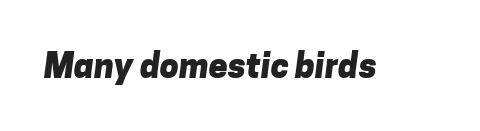
A typesetter would label this face a sans. The letters advance in unequal steps, a hallmark of proportional type. Each word holds together tightly as a unit, with standard inter-letter gaps. Only glyphs here, with clear space below each row.
